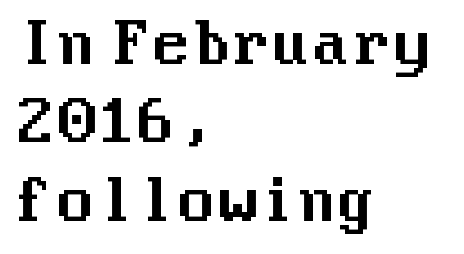
The image shows 58 px sans-serif type, upright; set left-aligned, normal line spacing (1.35x), normal letter spacing, not underlined; medium stroke contrast and a medium x-height.
